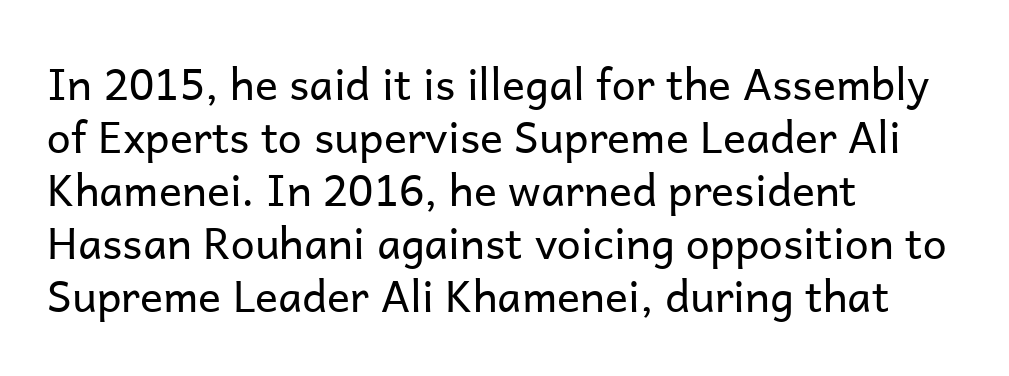
Q: Is the text bold? A: No.
Q: Is the text italic (slanted)? A: No, it is upright.
Q: Is the typeface a serif or a sans-serif typeface? A: Sans-serif.
Q: Is the text underlined? A: No.
Q: How is the paragraph aligned? A: Left-aligned.
Q: Is the spacing between letters normal or unusually wide? A: Normal.
Q: Width (condensed, normal, or wide)? A: Normal.
Q: Stroke contrast? A: Low.
Q: x-height? A: Medium.
Q: Monospaced? A: No.
